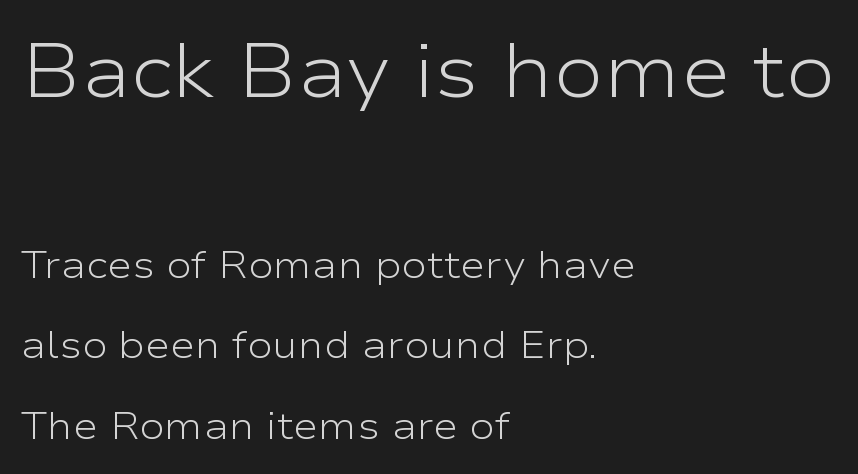
Q: Is the text bold? A: No.
Q: Is the text italic (slanted)? A: No, it is upright.
Q: Is the typeface a serif or a sans-serif typeface? A: Sans-serif.
Q: Is the text underlined? A: No.
Q: How is the paragraph aligned? A: Left-aligned.
Q: Is the spacing between letters normal or unusually wide? A: Normal.
Q: Is the spacing between lines tight, normal or loose? A: Loose.
Q: Which block of text is set in a larger size, the first (top) or the second (bottom)? A: The first (top) one.
Q: Width (condensed, normal, or wide)? A: Wide.
Q: Stroke contrast? A: Low.
Q: x-height? A: Medium.
Q: Monospaced? A: No.
